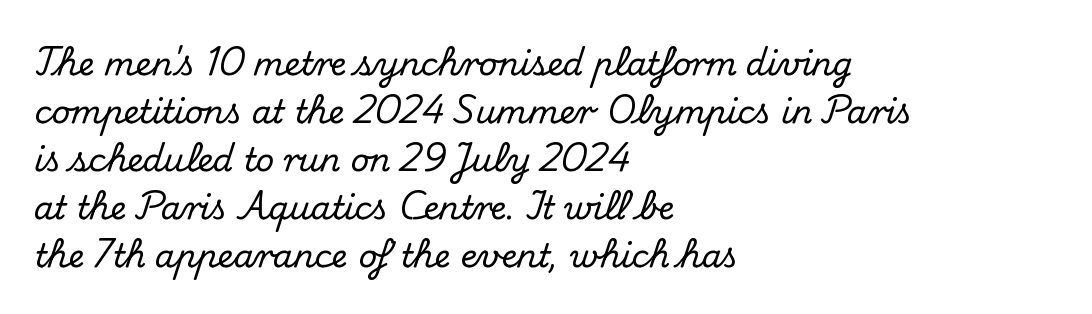
Q: Is the text italic (slanted)? A: Yes.
Q: Is the typeface a serif or a sans-serif typeface? A: Serif.
Q: Is the text underlined? A: No.
Q: How is the paragraph aligned? A: Left-aligned.
Q: Is the spacing between letters normal or unusually wide? A: Normal.
Q: Is the spacing between lines tight, normal or loose? A: Normal.
Q: Width (condensed, normal, or wide)? A: Normal.
Q: Stroke contrast? A: Medium.
Q: x-height? A: Small.
Q: Monospaced? A: No.
